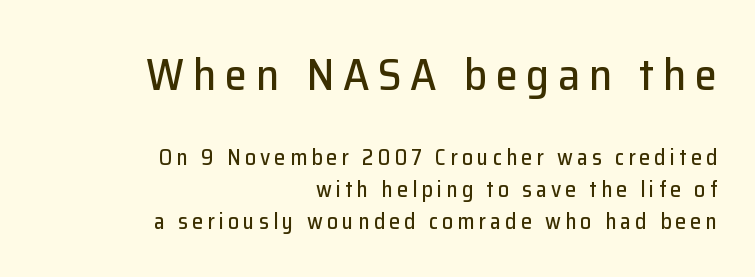
The image shows 45 px sans-serif type, upright; set right-aligned, normal line spacing (1.46x), not underlined; the first (top) block is 2.05x larger; low stroke contrast and a medium x-height.
